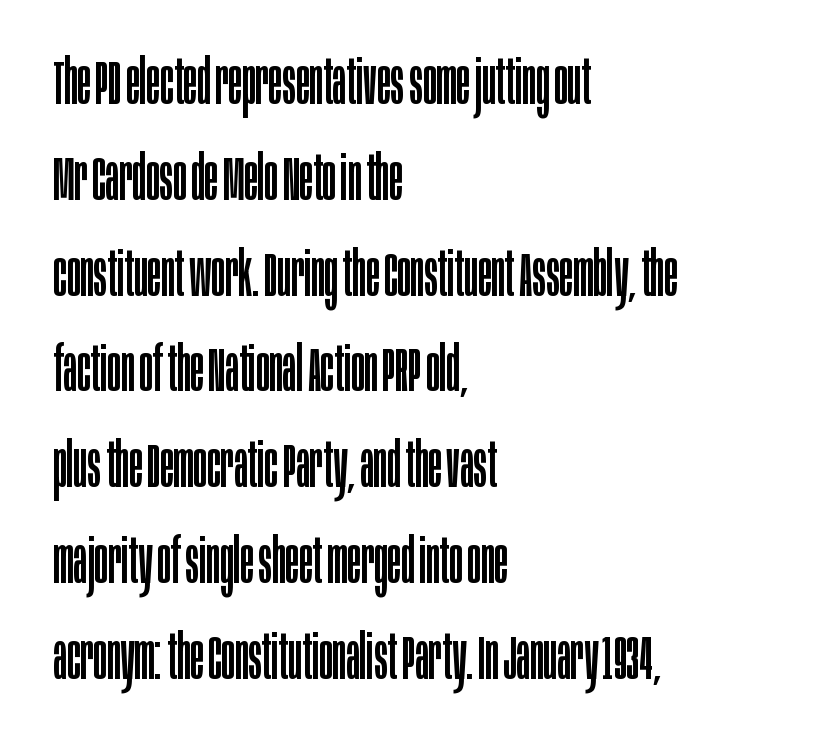
{"serif": "no", "italic": "no", "bold": "no", "weight": "regular", "width": "condensed", "stroke_contrast": "low", "x_height": "large", "monospaced": "no", "underline": "no", "align": "left", "line_spacing": "normal", "line_spacing_ratio": 1.52, "letter_spacing": "normal", "letter_spacing_em": 0.0, "glyph_px": 63}
